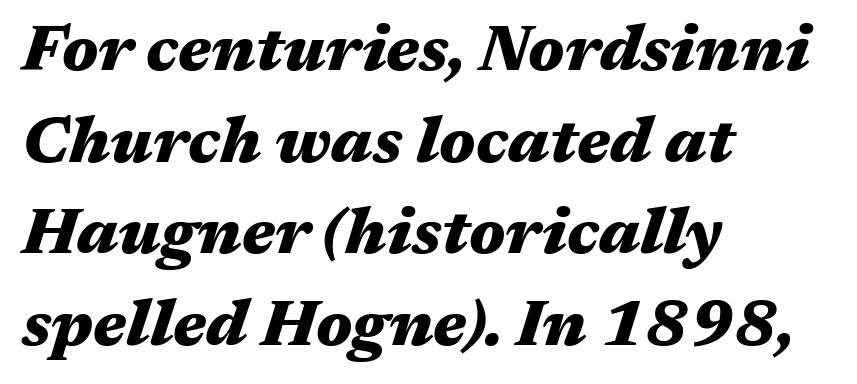
Does extra space separate the letters? No, they use regular spacing. Does the lettering tilt? It does — this is italic. Is this a fixed-width face? No — the glyphs have proportional, varying widths. Anything drawn beneath the words? Only blank space.
